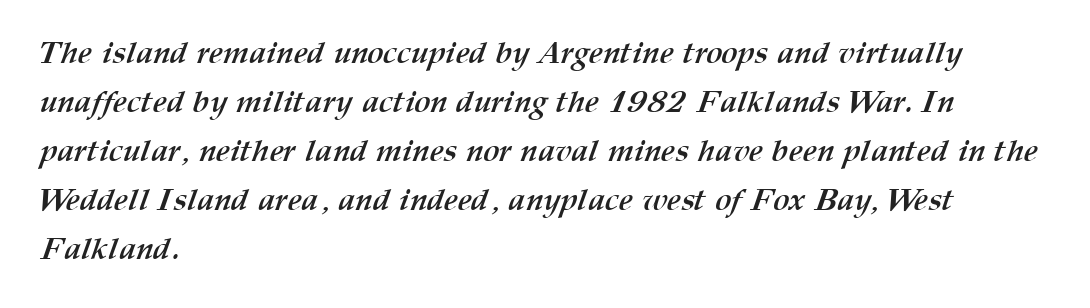
The image shows 31 px semibold type; set left-aligned, normal line spacing (1.58x), normal letter spacing, not underlined; medium stroke contrast and a medium x-height.
